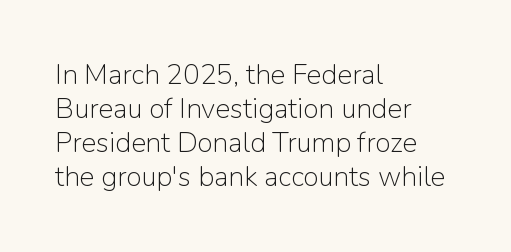
{"serif": "no", "italic": "no", "bold": "no", "weight": "light", "width": "normal", "stroke_contrast": "low", "x_height": "medium", "monospaced": "no", "underline": "no", "align": "left", "line_spacing_ratio": 1.22, "letter_spacing": "normal", "letter_spacing_em": 0.0, "glyph_px": 28}
